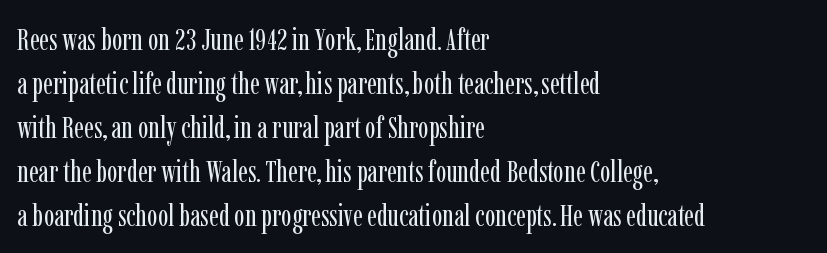
Q: Is the text bold? A: No.
Q: Is the text italic (slanted)? A: No, it is upright.
Q: Is the typeface a serif or a sans-serif typeface? A: Serif.
Q: Is the text underlined? A: No.
Q: How is the paragraph aligned? A: Left-aligned.
Q: Is the spacing between letters normal or unusually wide? A: Normal.
Q: Is the spacing between lines tight, normal or loose? A: Normal.
Q: Width (condensed, normal, or wide)? A: Condensed.
Q: Stroke contrast? A: Low.
Q: x-height? A: Medium.
Q: Monospaced? A: No.
